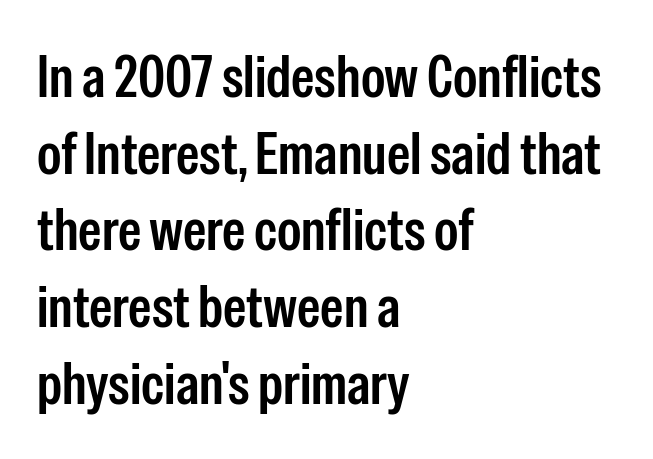
A typesetter would call this leading conventional body-copy spacing. These lines are rendered in a variable-pitch font. Posture: upright roman. Letter spacing: default. Check the space under the baseline: it is left empty. A semibold gives these letters moderate extra thickness, short of bold.
